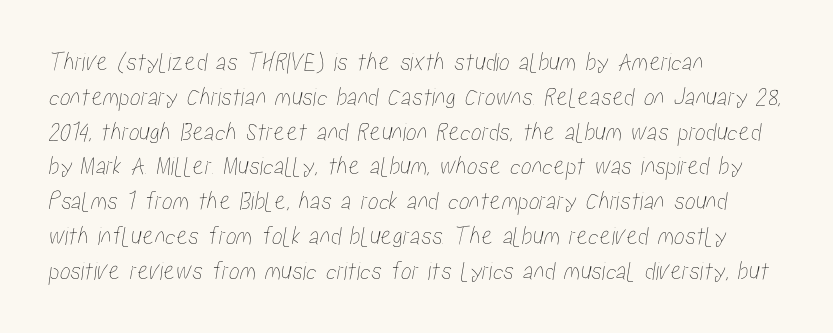
Q: Is the text underlined? A: No.
Q: How is the paragraph aligned? A: Left-aligned.
Q: Is the spacing between letters normal or unusually wide? A: Normal.
Q: Is the spacing between lines tight, normal or loose? A: Normal.
